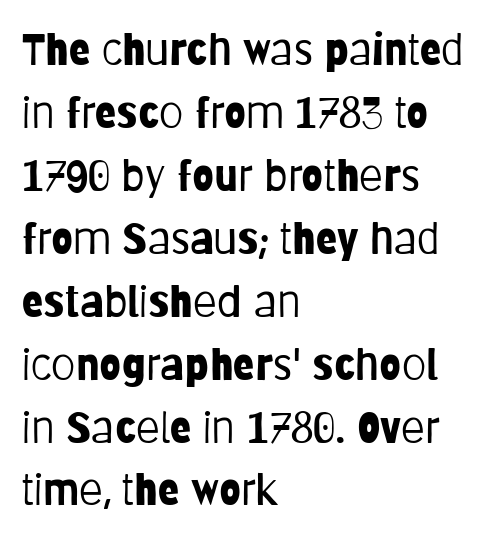
The image shows 44 px light, condensed sans-serif type, upright; set left-aligned, normal line spacing (1.43x), normal letter spacing, not underlined; low stroke contrast and a large x-height.
